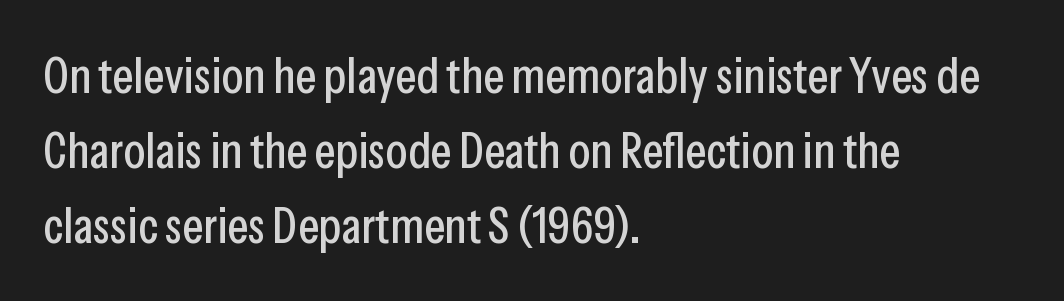
The image shows 50 px condensed sans-serif type, upright; set left-aligned, normal line spacing (1.5x), normal letter spacing, not underlined; low stroke contrast and a medium x-height.
